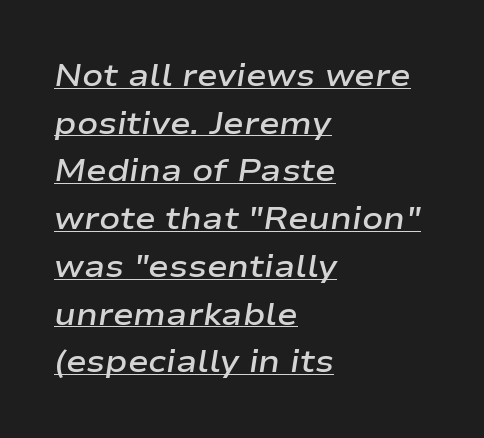
The image shows 31 px semibold, wide type, italic (leaning right); set left-aligned, normal line spacing (1.54x), normal letter spacing, underlined; low stroke contrast and a medium x-height.
